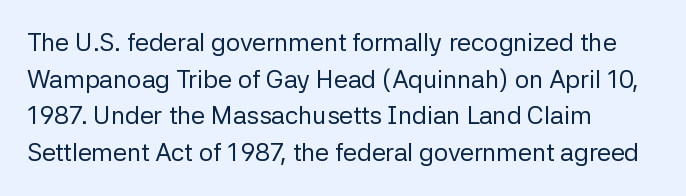
Q: Is the text bold? A: No.
Q: Is the text italic (slanted)? A: No, it is upright.
Q: Is the text underlined? A: No.
Q: How is the paragraph aligned? A: Left-aligned.
Q: Is the spacing between letters normal or unusually wide? A: Normal.
Q: Is the spacing between lines tight, normal or loose? A: Normal.
